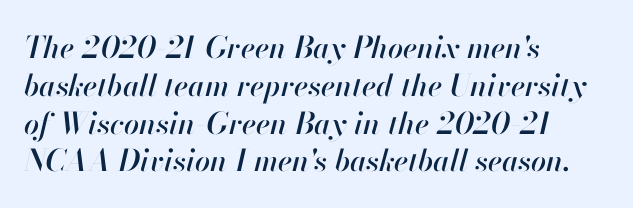
Q: Is the text italic (slanted)? A: Yes, it leans right by about 13 degrees.
Q: Is the text underlined? A: No.
Q: How is the paragraph aligned? A: Left-aligned.
Q: Is the spacing between letters normal or unusually wide? A: Normal.
Q: Is the spacing between lines tight, normal or loose? A: Normal.
Q: Width (condensed, normal, or wide)? A: Normal.
Q: Stroke contrast? A: High.
Q: x-height? A: Small.
Q: Monospaced? A: No.
